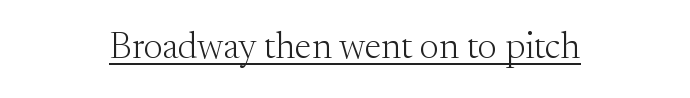
{"serif": "yes", "italic": "no", "bold": "no", "weight": "light", "width": "normal", "stroke_contrast": "medium", "x_height": "small", "monospaced": "no", "underline": "yes", "align": "center", "letter_spacing": "normal", "letter_spacing_em": 0.0, "glyph_px": 37}
